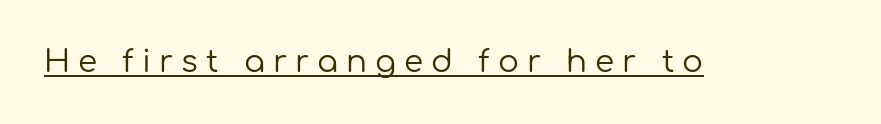
The image shows 31 px regular-weight sans-serif type, upright; set unusually wide letter spacing (+0.26 em), underlined; low stroke contrast and a medium x-height.
